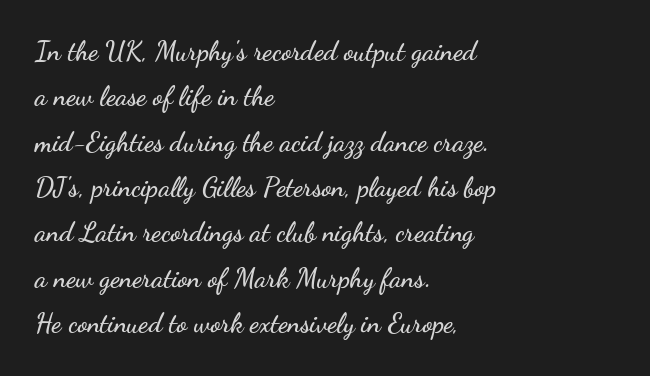
Tracking here is standard; glyphs follow each other at the usual distance. Horizontal alignment here is leftward, the default for most running prose. Honestly, the row spacing looks completely unremarkable. Check the space under the baseline: it is left empty.
